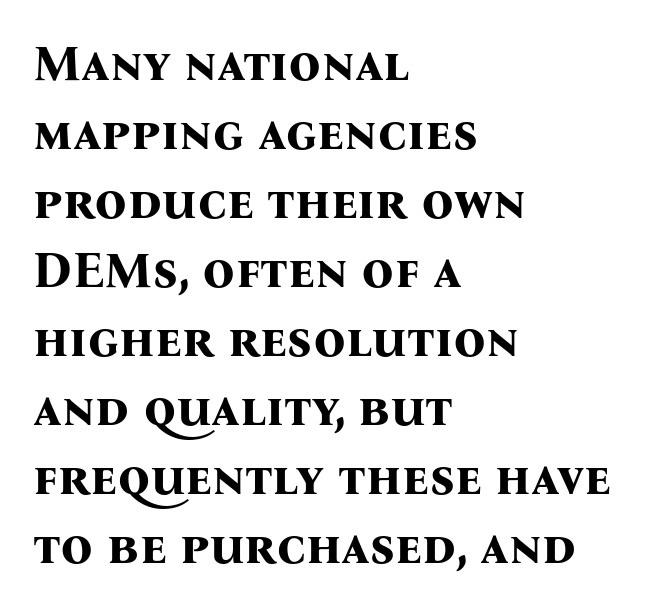
{"serif": "yes", "italic": "no", "bold": "yes", "weight": "bold", "width": "normal", "stroke_contrast": "medium", "x_height": "medium", "monospaced": "no", "underline": "no", "align": "left", "line_spacing": "normal", "line_spacing_ratio": 1.38, "letter_spacing": "normal", "letter_spacing_em": 0.0, "glyph_px": 50}
